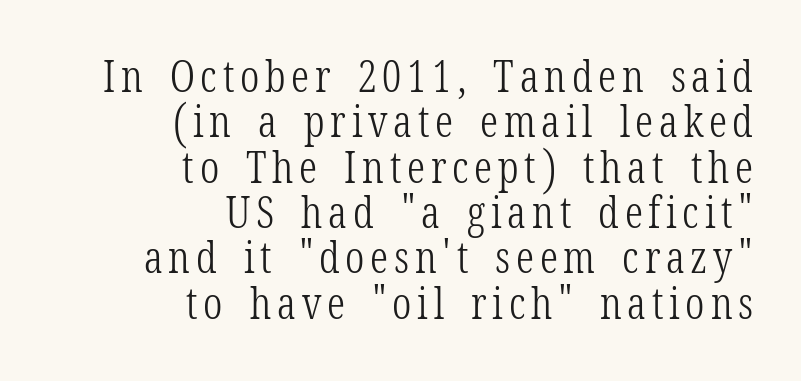
Q: Is the text bold? A: No.
Q: Is the text italic (slanted)? A: No, it is upright.
Q: Is the typeface a serif or a sans-serif typeface? A: Serif.
Q: Is the text underlined? A: No.
Q: How is the paragraph aligned? A: Right-aligned.
Q: Is the spacing between lines tight, normal or loose? A: Tight.
Q: Width (condensed, normal, or wide)? A: Condensed.
Q: Stroke contrast? A: Low.
Q: x-height? A: Medium.
Q: Monospaced? A: No.
